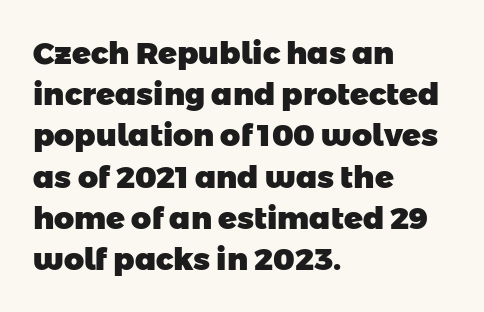
Font category for this specimen: sans-serif. Nobody drew a line under any word here. Notice how descenders clear the ascenders below comfortably — that's standard leading. Typesetter's note: full bold, strokes at maximum text heaviness.
